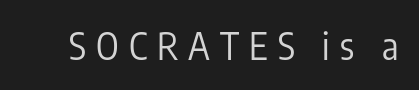
Q: Is the text bold? A: No.
Q: Is the text italic (slanted)? A: No, it is upright.
Q: Is the typeface a serif or a sans-serif typeface? A: Sans-serif.
Q: Is the text underlined? A: No.
Q: Is the spacing between letters normal or unusually wide? A: Unusually wide.
Q: Width (condensed, normal, or wide)? A: Condensed.
Q: Stroke contrast? A: Low.
Q: x-height? A: Medium.
Q: Monospaced? A: No.
